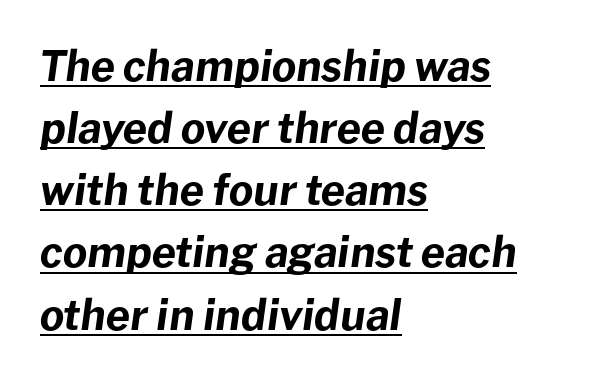
The image shows 42 px bold type, italic (leaning right); set left-aligned, normal line spacing (1.48x), normal letter spacing, underlined; low stroke contrast and a medium x-height.
